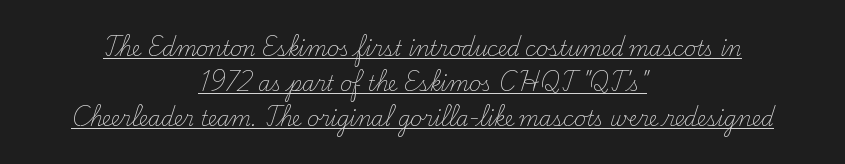
Descenders here cross a horizontal rule under the line. Observe the ordinary spacing: letters are neighbours, not strangers. This rendering uses center alignment, leaving both contours irregular but symmetric.
